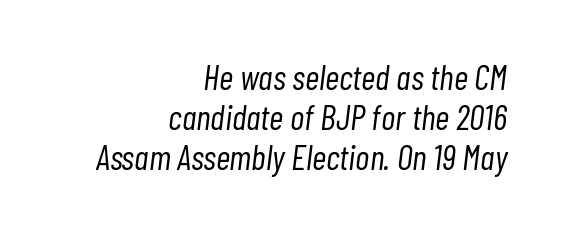
Do the characters align in a grid? No, the font is proportional. How would I describe the line gaps? Narrow and economical. Compared with a typical body face, this is equally light or lighter still. Where is the straight margin? On the right. Is the type slanted? Yes — the strokes lean at a clear angle.
